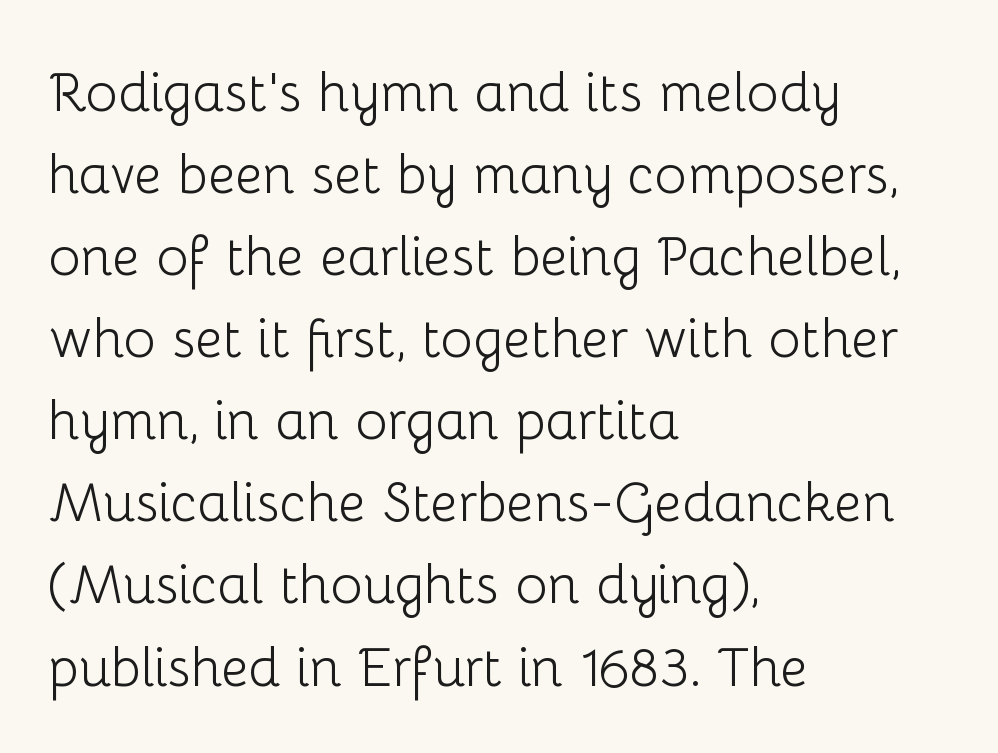
Students, observe: this is what conventionally led text looks like. Reading down the block, your eye returns to a fixed left position each line. Words appear dense and cohesive because spacing is normal. Posture: straight, roman, zero tilt. Has an underline been added? It has not.
